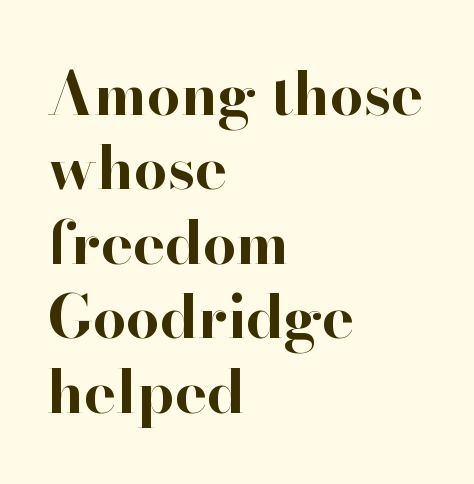
{"serif": "yes", "italic": "no", "bold": "yes", "weight": "bold", "width": "normal", "stroke_contrast": "high", "x_height": "small", "monospaced": "no", "underline": "no", "align": "left", "line_spacing_ratio": 1.24, "letter_spacing": "normal", "letter_spacing_em": 0.0, "glyph_px": 60}
